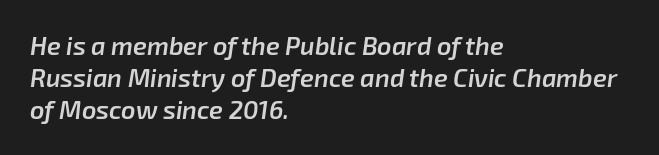
{"italic": "yes", "lean": "right", "slant_degrees": 8, "bold": "semi", "underline": "no", "align": "left", "line_spacing": "normal", "line_spacing_ratio": 1.28, "letter_spacing": "normal", "letter_spacing_em": 0.0, "glyph_px": 25}
